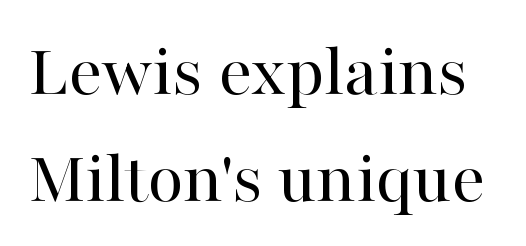
The image shows 75 px regular-weight serif type, upright; set normal line spacing (1.43x), normal letter spacing, not underlined; high stroke contrast and a medium x-height.
